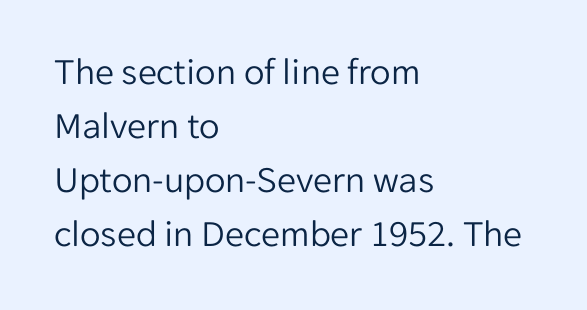
{"serif": "no", "italic": "no", "bold": "no", "weight": "light", "width": "normal", "stroke_contrast": "low", "x_height": "medium", "monospaced": "no", "underline": "no", "align": "left", "line_spacing": "normal", "line_spacing_ratio": 1.42, "letter_spacing": "normal", "letter_spacing_em": 0.0, "glyph_px": 38}
